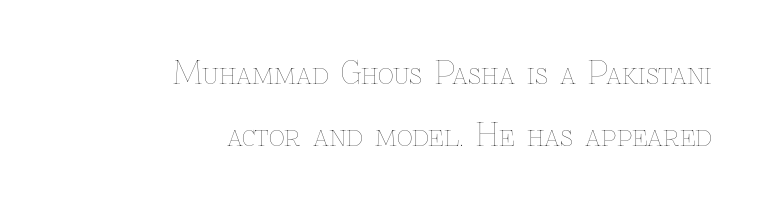
Ink coverage per letter is moderate at most. Underlining? Definitely not there. The type sits square on the baseline with zero lean. Do the characters align in a grid? No, the font is proportional.
